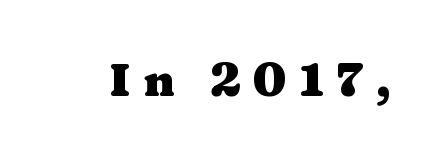
The image shows 46 px heavy, wide serif type, upright; set unusually wide letter spacing (+0.28 em), not underlined; medium stroke contrast and a medium x-height.
